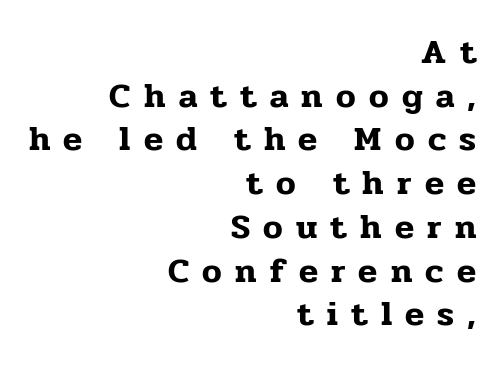
Q: Is the text italic (slanted)? A: No, it is upright.
Q: Is the typeface a serif or a sans-serif typeface? A: Serif.
Q: Is the text underlined? A: No.
Q: How is the paragraph aligned? A: Right-aligned.
Q: Is the spacing between letters normal or unusually wide? A: Unusually wide.
Q: Is the spacing between lines tight, normal or loose? A: Normal.
Q: Width (condensed, normal, or wide)? A: Normal.
Q: Stroke contrast? A: Low.
Q: x-height? A: Medium.
Q: Monospaced? A: No.
